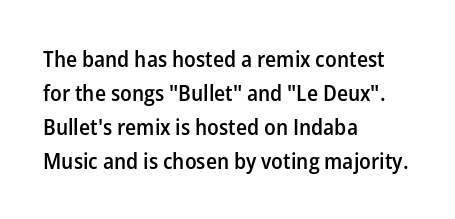
The image shows 22 px text type, upright; set left-aligned, normal line spacing (1.54x), normal letter spacing, not underlined.
